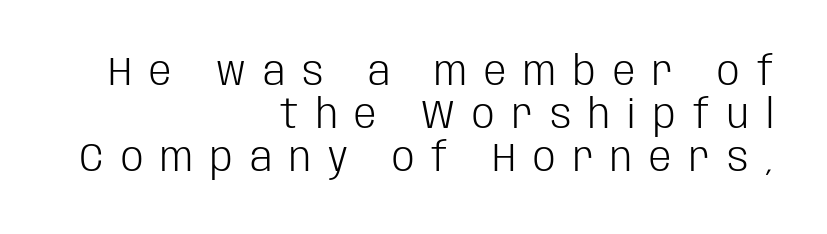
Q: Is the text bold? A: No.
Q: Is the text italic (slanted)? A: No, it is upright.
Q: Is the typeface a serif or a sans-serif typeface? A: Sans-serif.
Q: Is the text underlined? A: No.
Q: How is the paragraph aligned? A: Right-aligned.
Q: Is the spacing between letters normal or unusually wide? A: Unusually wide.
Q: Is the spacing between lines tight, normal or loose? A: Tight.
Q: Width (condensed, normal, or wide)? A: Condensed.
Q: Stroke contrast? A: Low.
Q: x-height? A: Large.
Q: Monospaced? A: No.
